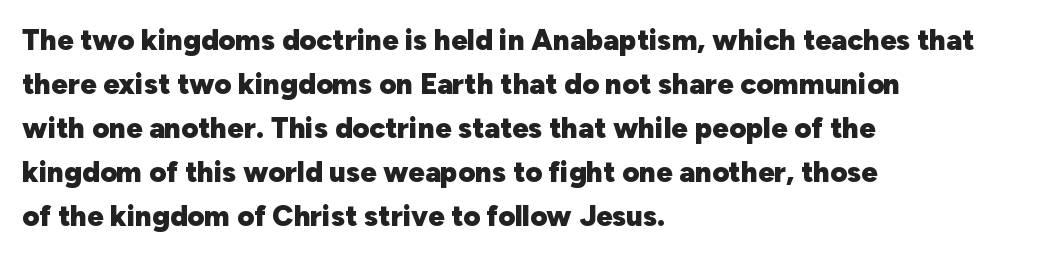
Q: Is the text bold? A: Yes.
Q: Is the text italic (slanted)? A: No, it is upright.
Q: Is the typeface a serif or a sans-serif typeface? A: Sans-serif.
Q: Is the text underlined? A: No.
Q: How is the paragraph aligned? A: Left-aligned.
Q: Is the spacing between letters normal or unusually wide? A: Normal.
Q: Is the spacing between lines tight, normal or loose? A: Normal.
Q: Width (condensed, normal, or wide)? A: Normal.
Q: Stroke contrast? A: Low.
Q: x-height? A: Medium.
Q: Monospaced? A: No.
